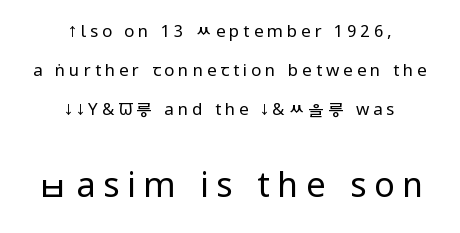
The image shows 34 px regular-weight, condensed sans-serif type, upright; set centered, loose line spacing (2.3x), unusually wide letter spacing (+0.23 em), not underlined; the second (bottom) block is 2.0x larger; low stroke contrast and a large x-height.
